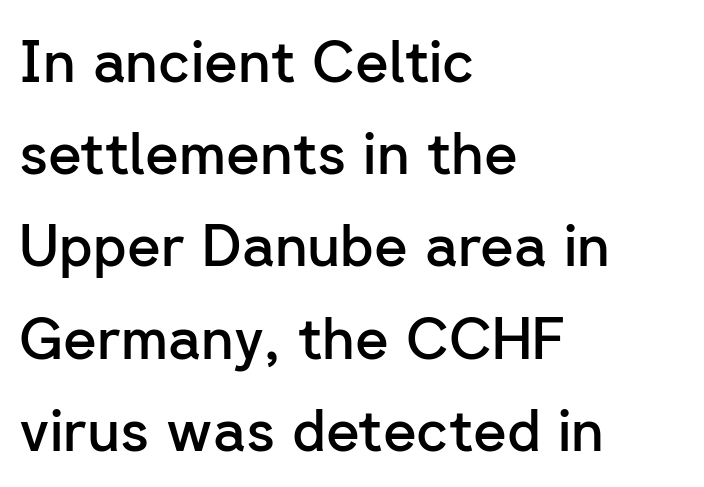
Q: Is the text bold? A: Semi-bold.
Q: Is the text italic (slanted)? A: No, it is upright.
Q: Is the typeface a serif or a sans-serif typeface? A: Sans-serif.
Q: Is the text underlined? A: No.
Q: How is the paragraph aligned? A: Left-aligned.
Q: Is the spacing between letters normal or unusually wide? A: Normal.
Q: Is the spacing between lines tight, normal or loose? A: Normal.
Q: Width (condensed, normal, or wide)? A: Normal.
Q: Stroke contrast? A: Low.
Q: x-height? A: Medium.
Q: Monospaced? A: No.
